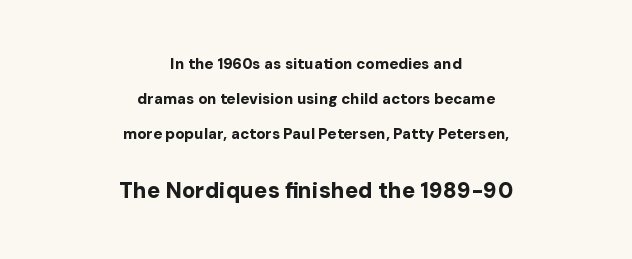
Each new line begins a long way beneath the previous one. The letters stand straight up with perfectly vertical stems. Weight check: bold — yes, fully. Each line is balanced around a shared central axis.
